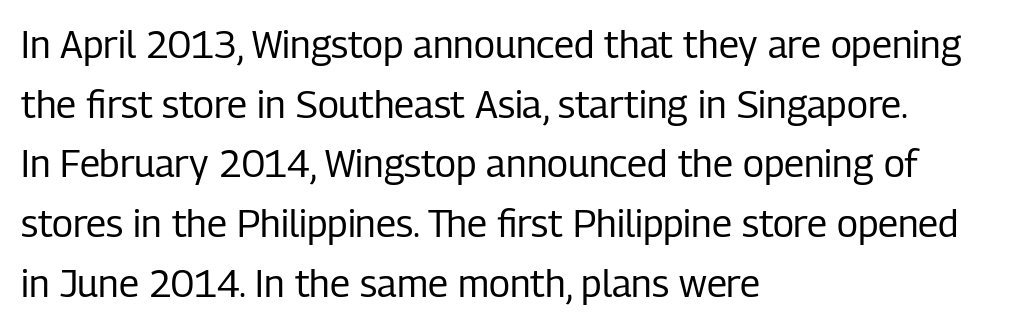
Q: Is the text bold? A: No.
Q: Is the text italic (slanted)? A: No, it is upright.
Q: Is the typeface a serif or a sans-serif typeface? A: Sans-serif.
Q: Is the text underlined? A: No.
Q: How is the paragraph aligned? A: Left-aligned.
Q: Is the spacing between letters normal or unusually wide? A: Normal.
Q: Is the spacing between lines tight, normal or loose? A: Normal.
Q: Width (condensed, normal, or wide)? A: Condensed.
Q: Stroke contrast? A: Low.
Q: x-height? A: Medium.
Q: Monospaced? A: No.
